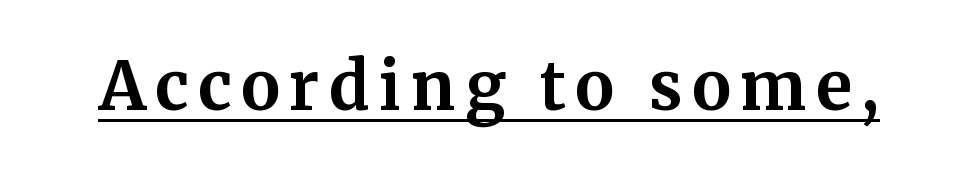
The image shows 66 px bold serif type, upright; set underlined; medium stroke contrast and a medium x-height.
